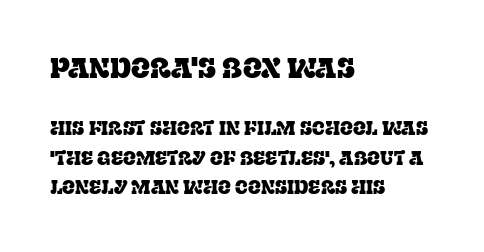
The image shows 28 px serif type, upright; set left-aligned, normal line spacing (1.56x), normal letter spacing, not underlined; the first (top) block is 1.47x larger; low stroke contrast and a large x-height.
